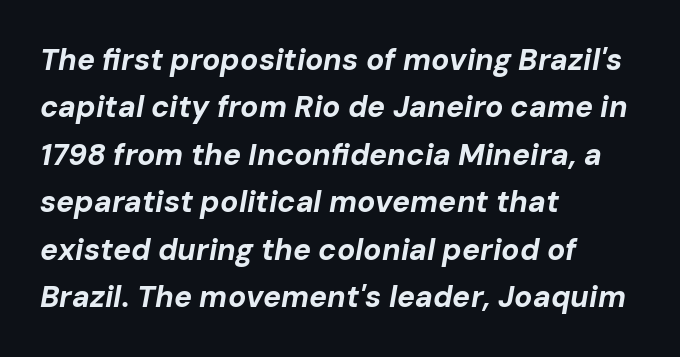
{"italic": "yes", "lean": "right", "slant_degrees": 10, "bold": "yes", "weight": "bold", "width": "normal", "stroke_contrast": "low", "x_height": "medium", "monospaced": "no", "underline": "no", "align": "left", "line_spacing": "normal", "line_spacing_ratio": 1.58, "letter_spacing": "normal", "letter_spacing_em": 0.0, "glyph_px": 30}
